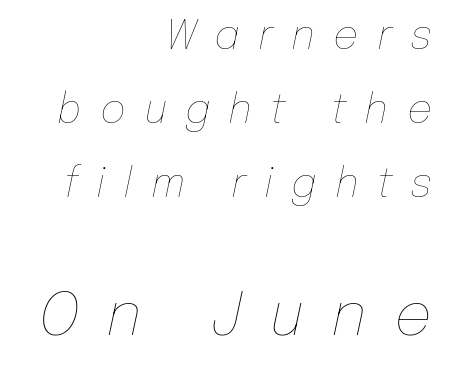
{"italic": "yes", "lean": "right", "slant_degrees": 12, "bold": "no", "weight": "thin", "width": "normal", "stroke_contrast": "low", "x_height": "medium", "monospaced": "no", "underline": "no", "align": "right", "line_spacing_ratio": 1.85, "letter_spacing": "wide", "letter_spacing_em": 0.45, "larger_block": "second", "size_ratio": 1.5, "glyph_px": 60}
